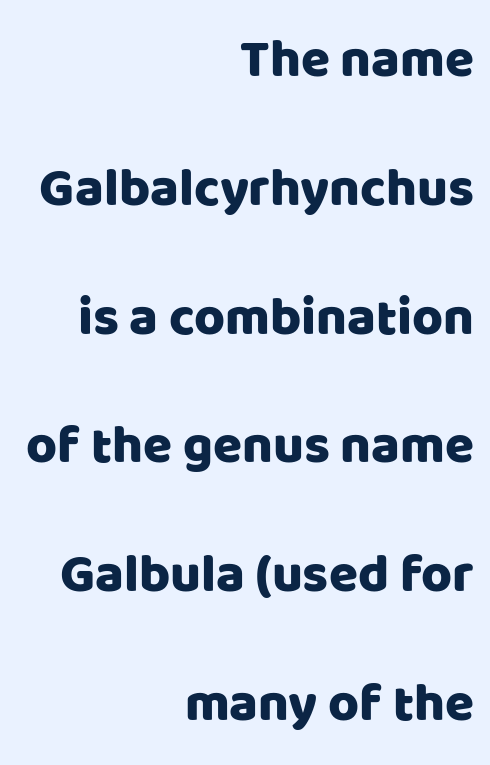
Horizontal bands of white between lines are thick stripes. Classification — sans serif. The gap between lines stays unmarked. This is the regular roman posture of the typeface.
